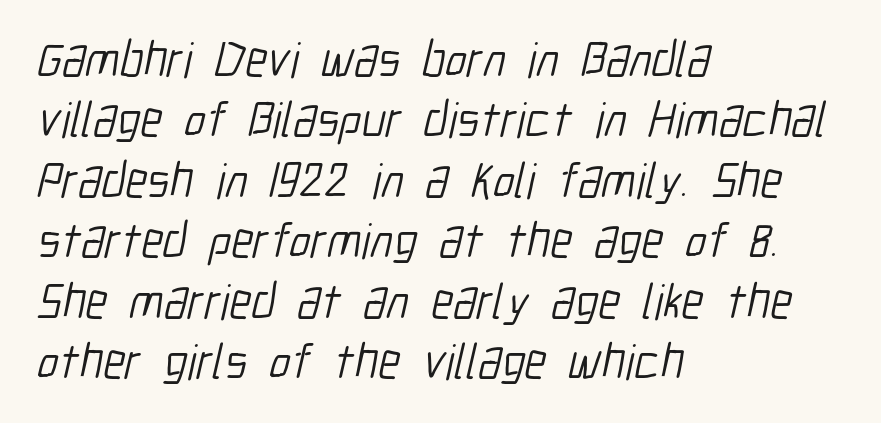
The image shows 50 px light, condensed sans-serif type; set left-aligned, line spacing 1.21x, normal letter spacing, not underlined; low stroke contrast and a medium x-height.
